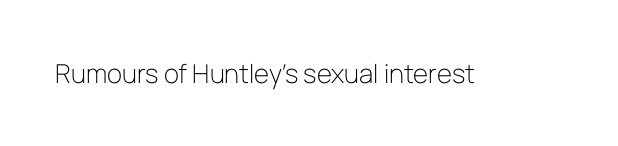
{"italic": "no", "bold": "no", "underline": "no", "letter_spacing": "normal", "letter_spacing_em": 0.0, "glyph_px": 26}
